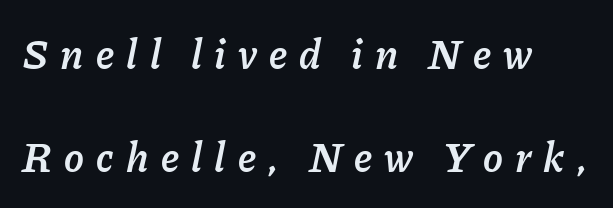
The image shows 42 px semibold type, italic (leaning right); set left-aligned, loose line spacing (2.45x), unusually wide letter spacing (+0.29 em), not underlined; low stroke contrast and a medium x-height.
